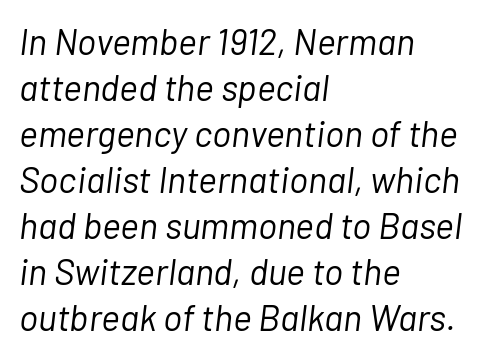
Q: Is the text bold? A: No.
Q: Is the text italic (slanted)? A: Yes, it leans right by about 7 degrees.
Q: Is the text underlined? A: No.
Q: How is the paragraph aligned? A: Left-aligned.
Q: Is the spacing between letters normal or unusually wide? A: Normal.
Q: Is the spacing between lines tight, normal or loose? A: Normal.
Q: Width (condensed, normal, or wide)? A: Normal.
Q: Stroke contrast? A: Low.
Q: x-height? A: Medium.
Q: Monospaced? A: No.
